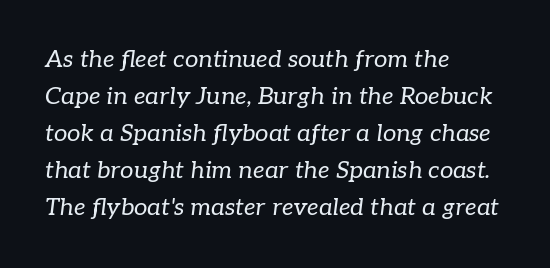
{"italic": "yes", "lean": "right", "slant_degrees": 7, "bold": "no", "underline": "no", "align": "left", "line_spacing": "normal", "line_spacing_ratio": 1.54, "letter_spacing": "normal", "letter_spacing_em": 0.0, "glyph_px": 24}
